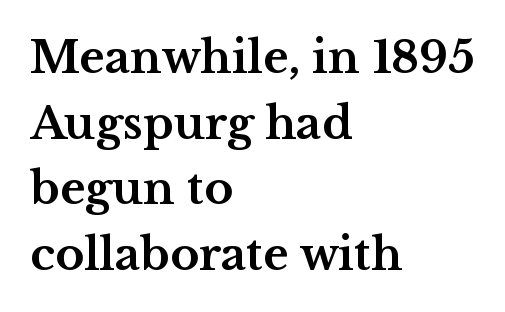
The image shows 44 px bold, wide serif type, upright; set left-aligned, normal line spacing (1.49x), normal letter spacing, not underlined; medium stroke contrast and a medium x-height.
